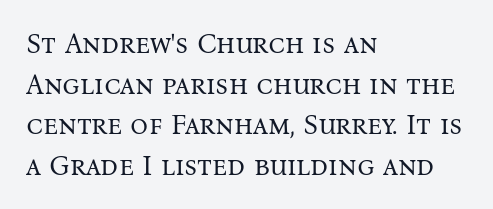
Horizontal alignment here is leftward, the default for most running prose. The type family on display is of the serif kind. Looks like regular typesetting: each glyph gets only the width it needs. The foot of each line stays bare and open. Style check: upright. Letters have the restrained weight of plain body copy at most.
